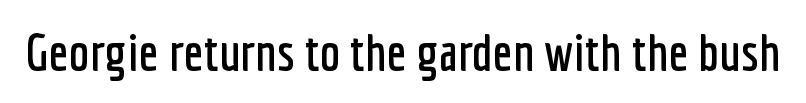
Q: Is the text italic (slanted)? A: No, it is upright.
Q: Is the typeface a serif or a sans-serif typeface? A: Sans-serif.
Q: Is the text underlined? A: No.
Q: Is the spacing between letters normal or unusually wide? A: Normal.
Q: Width (condensed, normal, or wide)? A: Condensed.
Q: Stroke contrast? A: Low.
Q: x-height? A: Medium.
Q: Monospaced? A: No.
